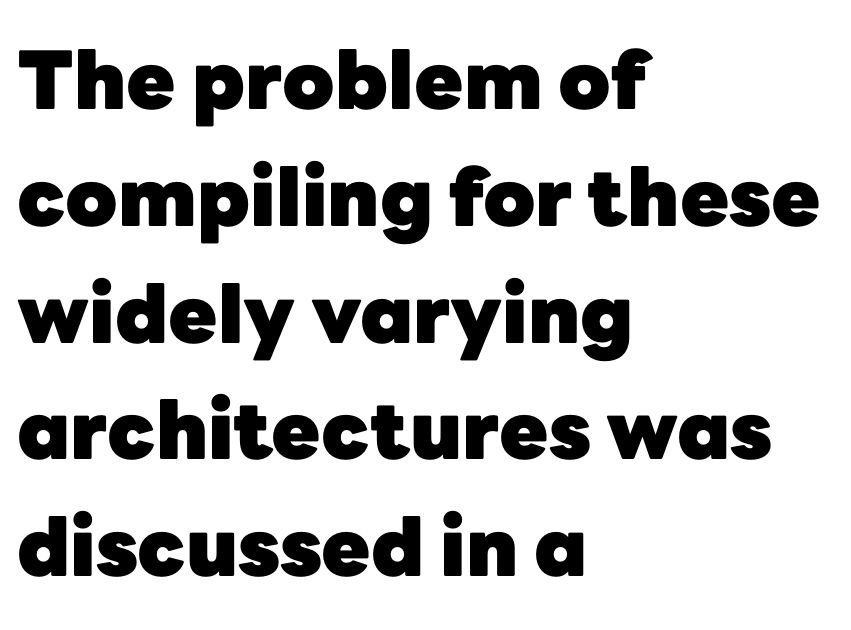
Notice how descenders clear the ascenders below comfortably — that's standard leading. Type style note: lacks serifs. These lines keep a tight, regular rhythm from letter to letter. Spacing verdict: proportional, widths tailored to each character. Horizontal alignment here is leftward, the default for most running prose.
